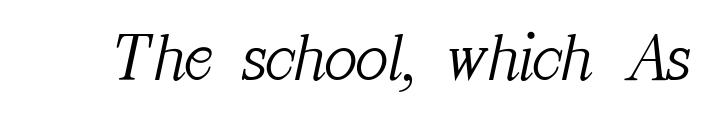
Q: Is the text bold? A: No.
Q: Is the text italic (slanted)? A: Yes, it leans right by about 12 degrees.
Q: Is the typeface a serif or a sans-serif typeface? A: Serif.
Q: Is the text underlined? A: No.
Q: Is the spacing between letters normal or unusually wide? A: Normal.
Q: Width (condensed, normal, or wide)? A: Normal.
Q: Stroke contrast? A: Medium.
Q: x-height? A: Medium.
Q: Monospaced? A: No.
